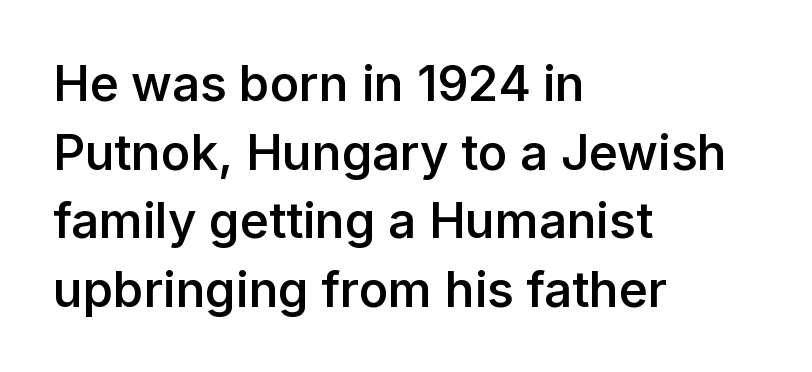
The image shows 49 px semibold sans-serif type, upright; set left-aligned, normal line spacing (1.4x), normal letter spacing, not underlined; low stroke contrast and a medium x-height.
